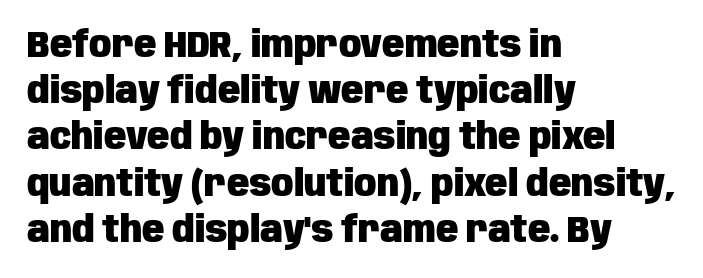
Q: Is the text bold? A: Yes.
Q: Is the text italic (slanted)? A: No, it is upright.
Q: Is the typeface a serif or a sans-serif typeface? A: Sans-serif.
Q: Is the text underlined? A: No.
Q: How is the paragraph aligned? A: Left-aligned.
Q: Is the spacing between letters normal or unusually wide? A: Normal.
Q: Is the spacing between lines tight, normal or loose? A: Normal.
Q: Width (condensed, normal, or wide)? A: Condensed.
Q: Stroke contrast? A: Low.
Q: x-height? A: Large.
Q: Monospaced? A: No.
